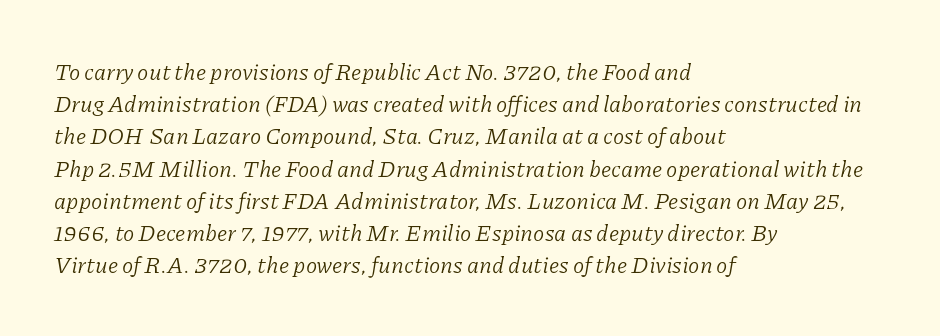
The rendering applies a slant to the glyphs. Characters follow at the spacing the type designer built in. Is the stroke heavy? The answer is a plain regular-or-lighter. Baseline-to-baseline distance is the conventional proportion of letter height.
